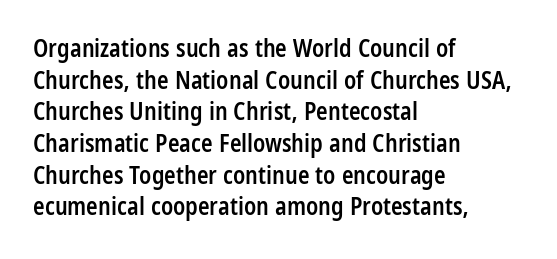
Slightly chunky letters — semibold, I'd say, not full bold. Letter spacing: default. The string is rendered with underlining switched off. Does the leading feel generous? No, just average. These lines are set flush left with a ragged right edge. The letters stand upright; this is a roman face.
